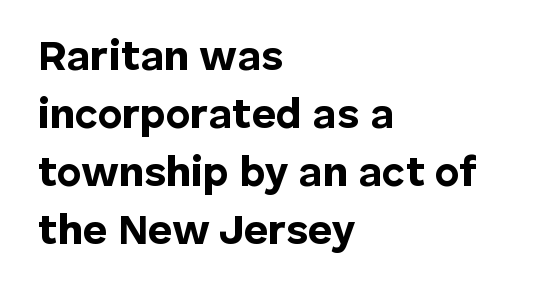
The strip under each line holds only bare page. Is there much room between lines? A standard amount, neither cramped nor airy. The specimen reads as upright at a glance. Caption: standard tracking, unaltered. Compared with a centered layout, this one pins lines to the left instead. The strokes are fattened all the way to bold.
